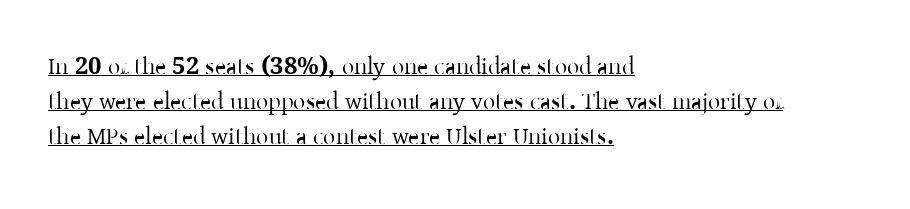
Q: Is the text italic (slanted)? A: No, it is upright.
Q: Is the text underlined? A: Yes.
Q: How is the paragraph aligned? A: Left-aligned.
Q: Is the spacing between letters normal or unusually wide? A: Normal.
Q: Is the spacing between lines tight, normal or loose? A: Normal.
